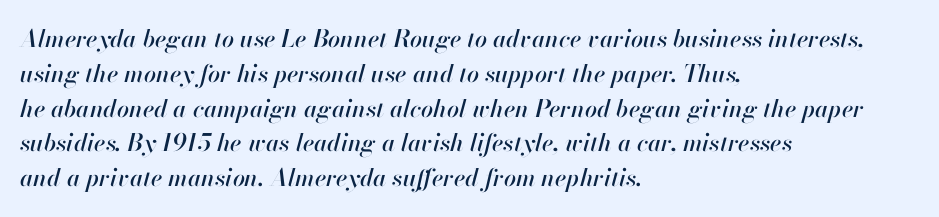
Q: Is the text italic (slanted)? A: Yes, it leans right by about 13 degrees.
Q: Is the text underlined? A: No.
Q: How is the paragraph aligned? A: Left-aligned.
Q: Is the spacing between letters normal or unusually wide? A: Normal.
Q: Is the spacing between lines tight, normal or loose? A: Normal.
